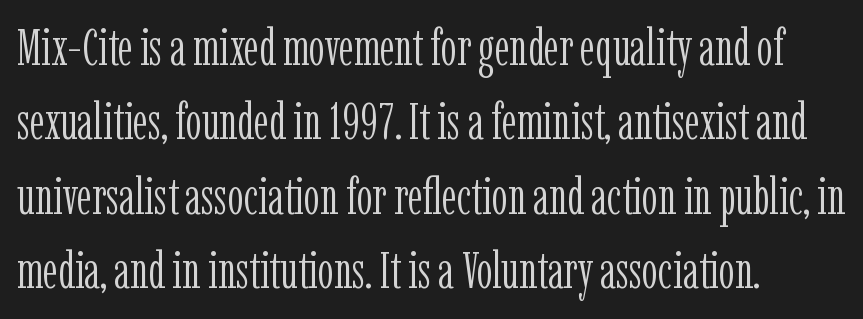
Any mark beneath the type? The region is blank. Upright lettering throughout. Do the characters align in a grid? No, the font is proportional. The horizontal fit of the characters is conventional and even. One glance says typical: line gaps are just what's usual. The font is comparable to plain body text, perhaps lighter.
